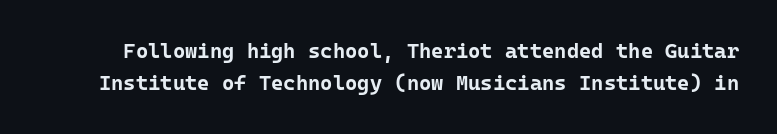
The image shows 21 px bold type, upright; set normal line spacing (1.53x), normal letter spacing, not underlined.
